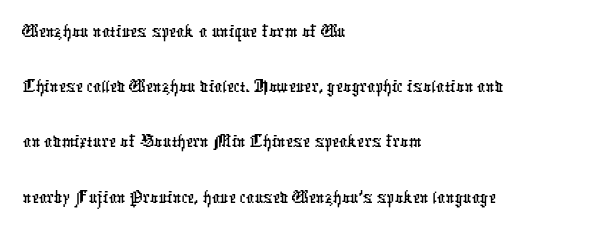
{"serif": "no", "width": "condensed", "stroke_contrast": "low", "x_height": "medium", "monospaced": "no", "underline": "no", "align": "left", "line_spacing": "normal", "line_spacing_ratio": 1.38, "letter_spacing": "normal", "letter_spacing_em": 0.0, "glyph_px": 40}
